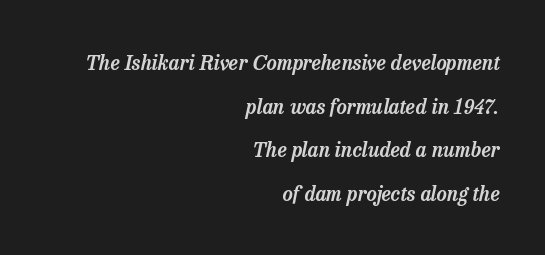
The image shows 20 px text type, italic (leaning right); set right-aligned, loose line spacing (2.18x), normal letter spacing, not underlined.
